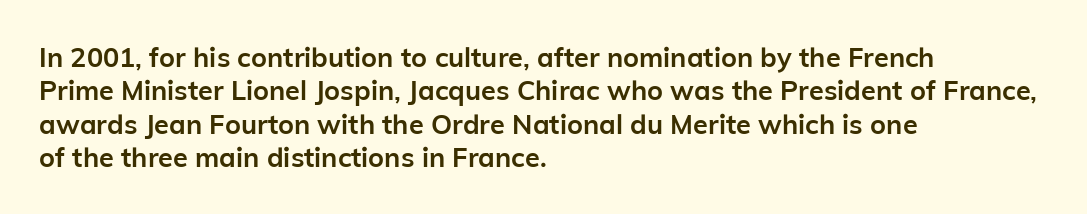
There is no visible air inserted between adjacent glyphs. Compared with a centered layout, this one pins lines to the left instead. The strokes are fattened all the way to bold. A typesetter would mark this as roman, not italic. The words here are not underlined.
